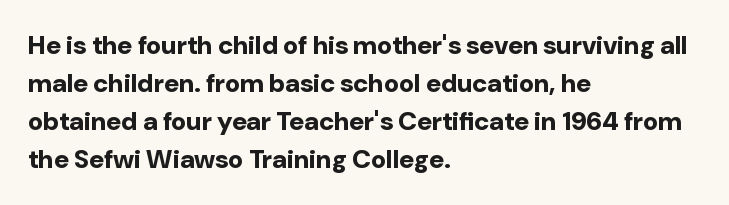
Horizontal alignment here is leftward, the default for most running prose. Nothing unusual about the tracking: characters are spaced as the font intends. Students, observe: this is what conventionally led text looks like. Does the lettering tilt? It doesn't — this is upright.
